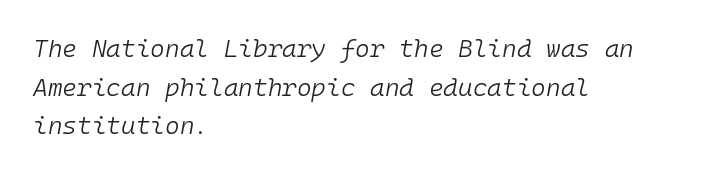
Q: Is the text bold? A: No.
Q: Is the text italic (slanted)? A: Yes, it leans right by about 10 degrees.
Q: Is the text underlined? A: No.
Q: How is the paragraph aligned? A: Left-aligned.
Q: Is the spacing between letters normal or unusually wide? A: Normal.
Q: Is the spacing between lines tight, normal or loose? A: Normal.
